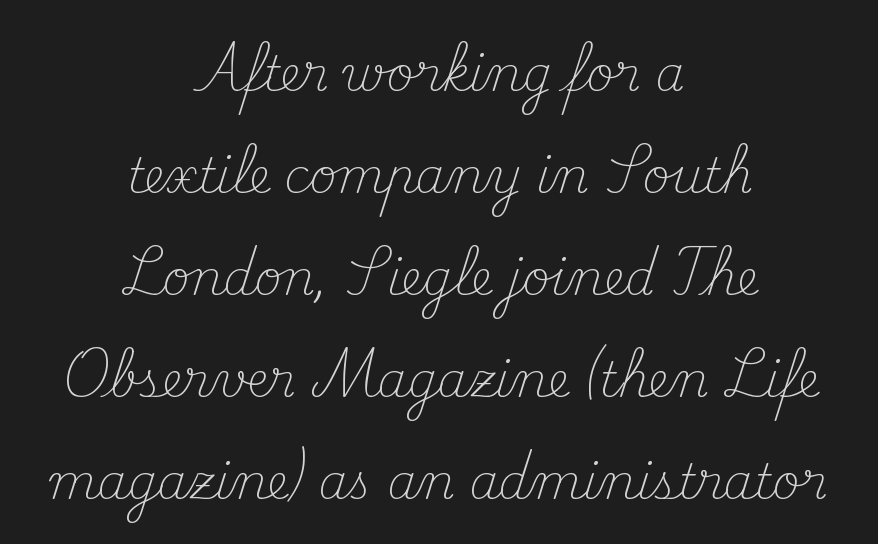
The typeface has the unassuming heft of standard copy or less. Letters rest on an invisible, unmarked baseline. Caption: multi-line text, centered on the measure. Here the designer chose a conventional face with non-uniform glyph widths.
